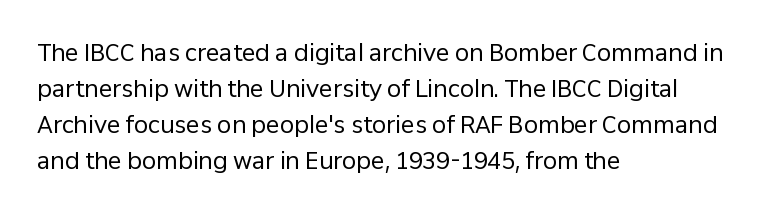
The foot of each line stays bare and open. It's the straight-up-and-down kind of type. The gaps between neighbouring characters are ordinary and unremarkable. A normal amount of white space separates one row of letters from the next. Typeset ragged right — the left edge is the straight one. Is the stroke heavy? The answer is a plain regular-or-lighter.
